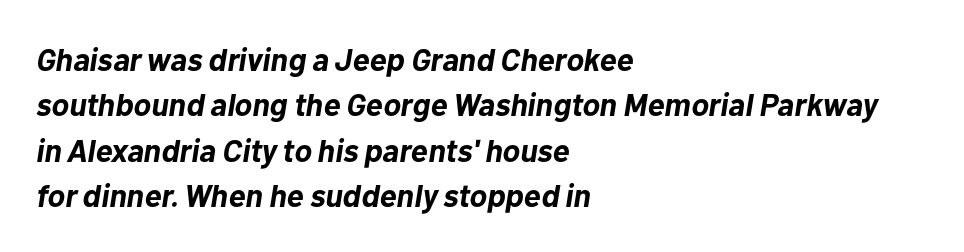
The image shows 32 px bold type, italic (leaning right); set left-aligned, normal line spacing (1.42x), normal letter spacing, not underlined; low stroke contrast and a medium x-height.
